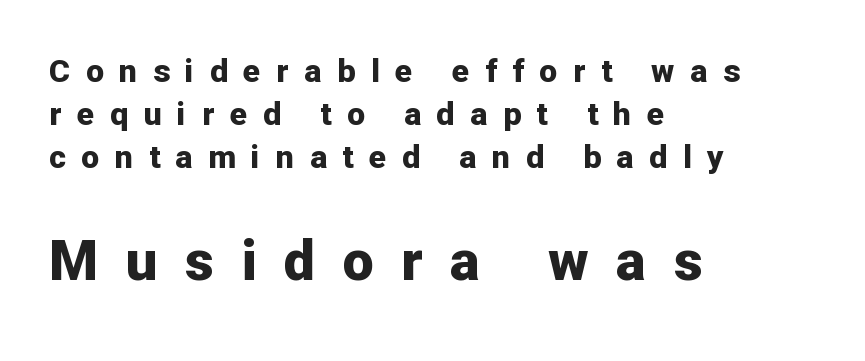
Q: Is the text bold? A: Yes.
Q: Is the text italic (slanted)? A: No, it is upright.
Q: Is the typeface a serif or a sans-serif typeface? A: Sans-serif.
Q: Is the text underlined? A: No.
Q: How is the paragraph aligned? A: Left-aligned.
Q: Is the spacing between letters normal or unusually wide? A: Unusually wide.
Q: Is the spacing between lines tight, normal or loose? A: Normal.
Q: Which block of text is set in a larger size, the first (top) or the second (bottom)? A: The second (bottom) one.
Q: Width (condensed, normal, or wide)? A: Normal.
Q: Stroke contrast? A: Low.
Q: x-height? A: Medium.
Q: Monospaced? A: No.
